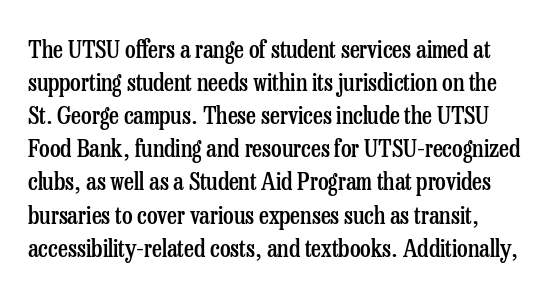
The image shows 24 px text type, upright; set normal line spacing (1.38x), normal letter spacing, not underlined.
